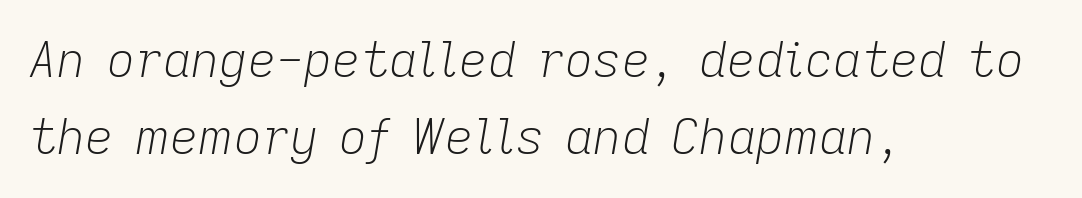
The image shows 49 px light type, italic (leaning right); set left-aligned, normal line spacing (1.58x), normal letter spacing, not underlined; low stroke contrast and a medium x-height.
